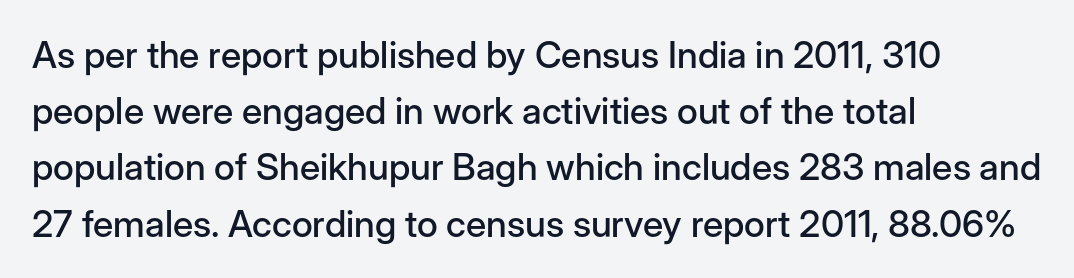
{"serif": "no", "italic": "no", "width": "normal", "stroke_contrast": "low", "x_height": "medium", "monospaced": "no", "underline": "no", "align": "left", "line_spacing": "normal", "line_spacing_ratio": 1.52, "letter_spacing": "normal", "letter_spacing_em": 0.0, "glyph_px": 37}
